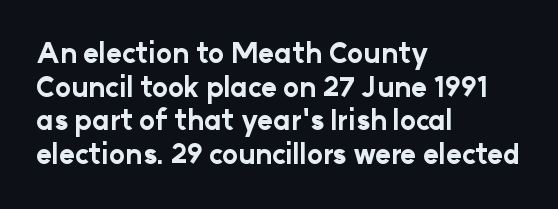
The image shows 27 px bold type, upright; set left-aligned, normal line spacing (1.25x), normal letter spacing, not underlined.
